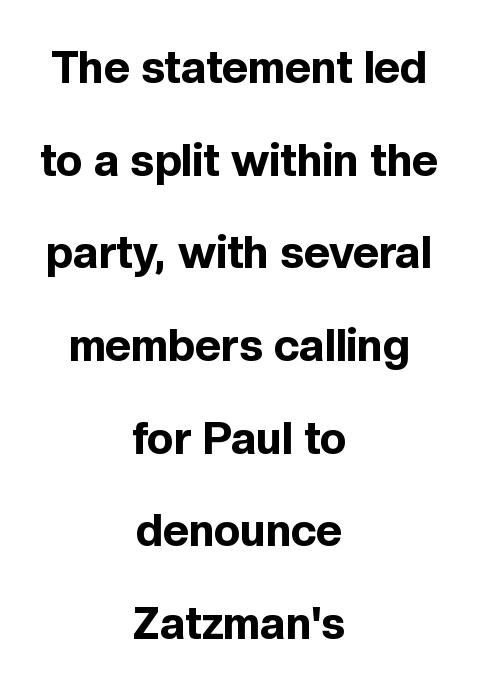
Q: Is the text bold? A: Yes.
Q: Is the text italic (slanted)? A: No, it is upright.
Q: Is the typeface a serif or a sans-serif typeface? A: Sans-serif.
Q: Is the text underlined? A: No.
Q: How is the paragraph aligned? A: Centered.
Q: Is the spacing between letters normal or unusually wide? A: Normal.
Q: Is the spacing between lines tight, normal or loose? A: Loose.
Q: Width (condensed, normal, or wide)? A: Normal.
Q: x-height? A: Medium.
Q: Monospaced? A: No.
